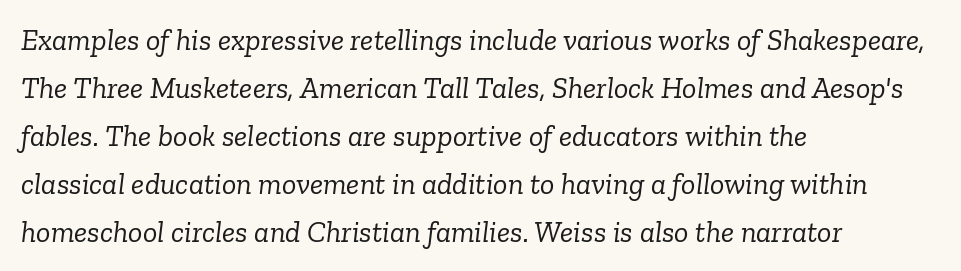
Spacing verdict: proportional, widths tailored to each character. Type without underlining. The strokes carry an ordinary text weight at most. This rendering uses left alignment, leaving the right contour irregular. Serif or sans? Serif — the stroke terminals have little feet.
